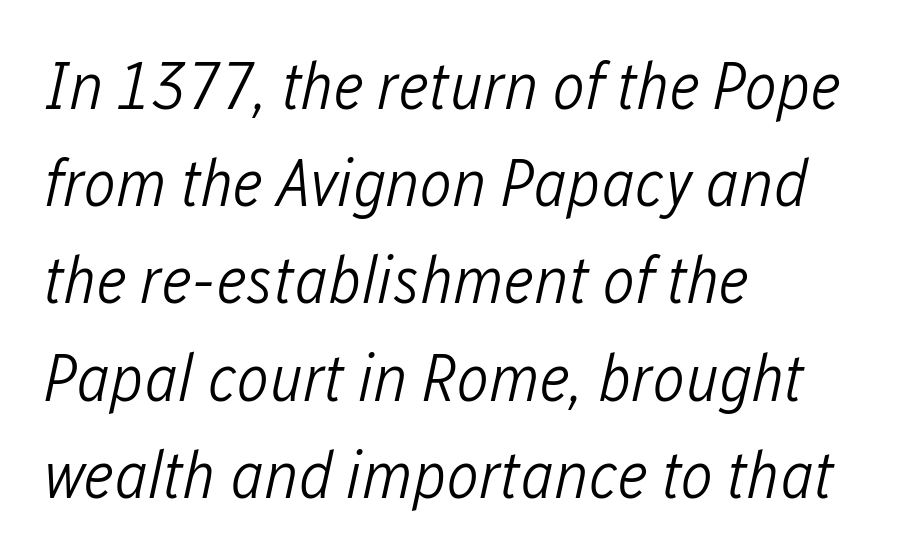
The image shows 68 px light, condensed type, italic (leaning right); set left-aligned, normal line spacing (1.43x), normal letter spacing, not underlined; low stroke contrast and a medium x-height.
